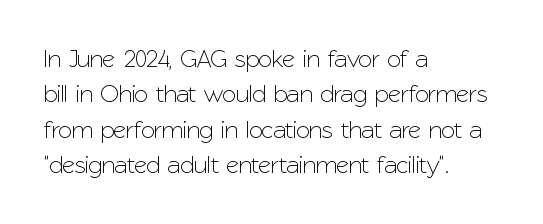
{"italic": "no", "underline": "no", "align": "left", "line_spacing": "normal", "line_spacing_ratio": 1.42, "letter_spacing": "normal", "letter_spacing_em": 0.0, "glyph_px": 25}
